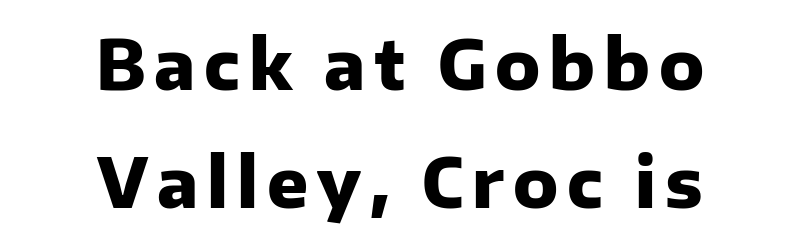
{"serif": "no", "italic": "no", "bold": "yes", "weight": "heavy", "width": "normal", "stroke_contrast": "low", "x_height": "medium", "monospaced": "no", "underline": "no", "align": "center", "line_spacing_ratio": 1.73, "glyph_px": 68}
